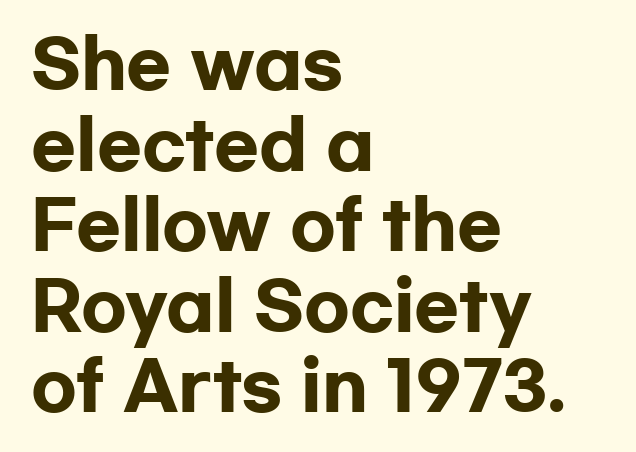
Ordinary non-slanted type is in use. Underlining? Definitely not there. Each letter's strokes conclude bluntly, with no projecting serifs. The setting favours the left margin, as ordinary paragraphs usually do.
